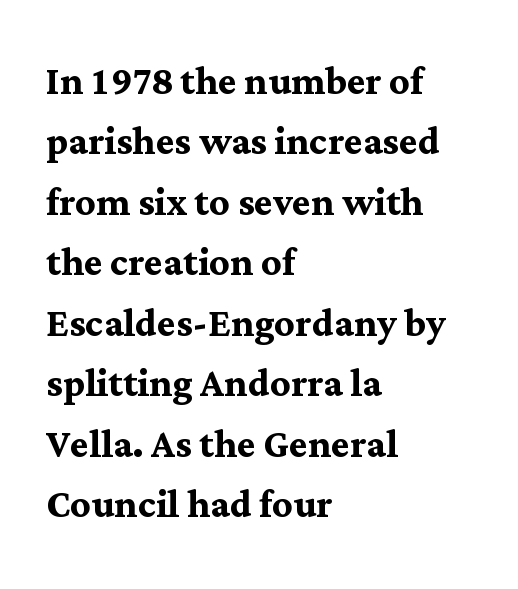
Q: Is the text bold? A: Yes.
Q: Is the text italic (slanted)? A: No, it is upright.
Q: Is the typeface a serif or a sans-serif typeface? A: Serif.
Q: Is the text underlined? A: No.
Q: How is the paragraph aligned? A: Left-aligned.
Q: Is the spacing between letters normal or unusually wide? A: Normal.
Q: Width (condensed, normal, or wide)? A: Normal.
Q: Stroke contrast? A: Medium.
Q: x-height? A: Medium.
Q: Monospaced? A: No.
